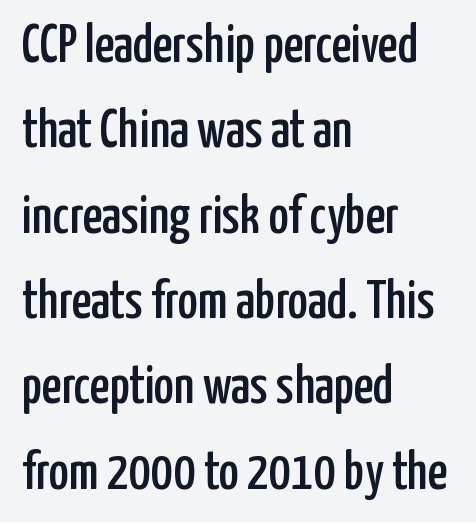
Ordinary non-slanted type is in use. Honestly, the row spacing looks completely unremarkable. The characters display no serif detailing; their extremities are plain. You could not count columns in this text — the font is proportionally spaced.
